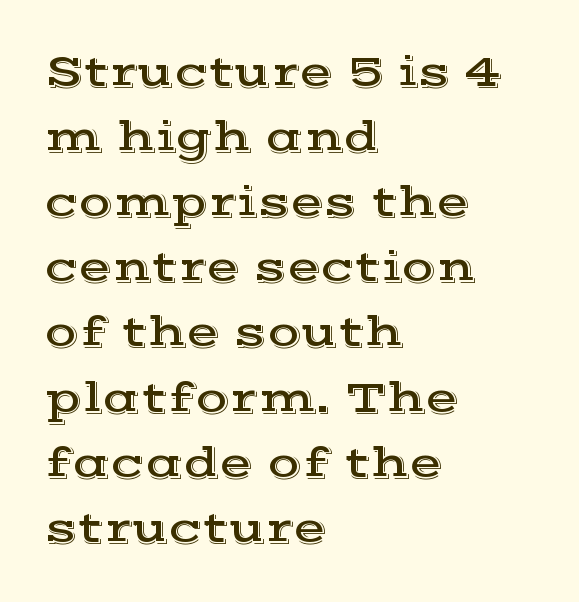
The image shows 44 px wide serif type, upright; set left-aligned, normal line spacing (1.48x), normal letter spacing, not underlined; a medium x-height.
